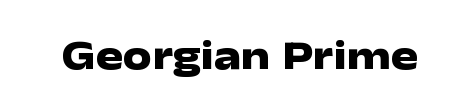
Q: Is the text bold? A: Yes.
Q: Is the text italic (slanted)? A: No, it is upright.
Q: Is the typeface a serif or a sans-serif typeface? A: Sans-serif.
Q: Is the text underlined? A: No.
Q: Is the spacing between letters normal or unusually wide? A: Normal.
Q: Width (condensed, normal, or wide)? A: Wide.
Q: Stroke contrast? A: Low.
Q: x-height? A: Medium.
Q: Monospaced? A: No.
